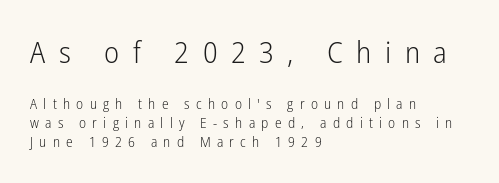
If you drew a ruler down the left edge, every line would touch it. A typesetter would mark this as roman, not italic. Which of the two is more prominent by size? The first, at the top. Proportional: the letters do not fall into vertical columns. The typeface chosen for these lines omits serifs. Vertically, the passage feels balanced, rows spaced as you'd expect.
